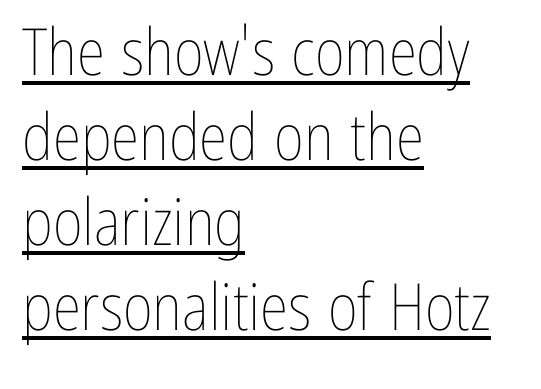
Q: Is the text bold? A: No.
Q: Is the text italic (slanted)? A: No, it is upright.
Q: Is the text underlined? A: Yes.
Q: How is the paragraph aligned? A: Left-aligned.
Q: Is the spacing between letters normal or unusually wide? A: Normal.
Q: Is the spacing between lines tight, normal or loose? A: Normal.
Q: Width (condensed, normal, or wide)? A: Condensed.
Q: Stroke contrast? A: Low.
Q: x-height? A: Medium.
Q: Monospaced? A: No.
